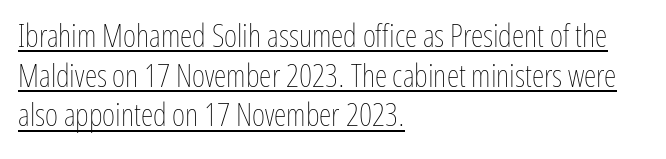
The image shows 32 px thin, condensed type, upright; set left-aligned, line spacing 1.24x, normal letter spacing, underlined; low stroke contrast and a medium x-height.
